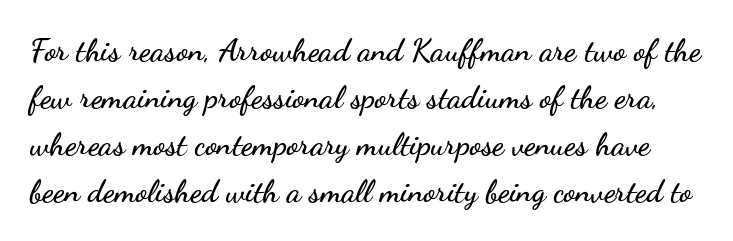
{"serif": "no", "width": "wide", "stroke_contrast": "low", "x_height": "small", "monospaced": "no", "underline": "no", "line_spacing": "normal", "line_spacing_ratio": 1.47, "letter_spacing": "normal", "letter_spacing_em": 0.0, "glyph_px": 32}
